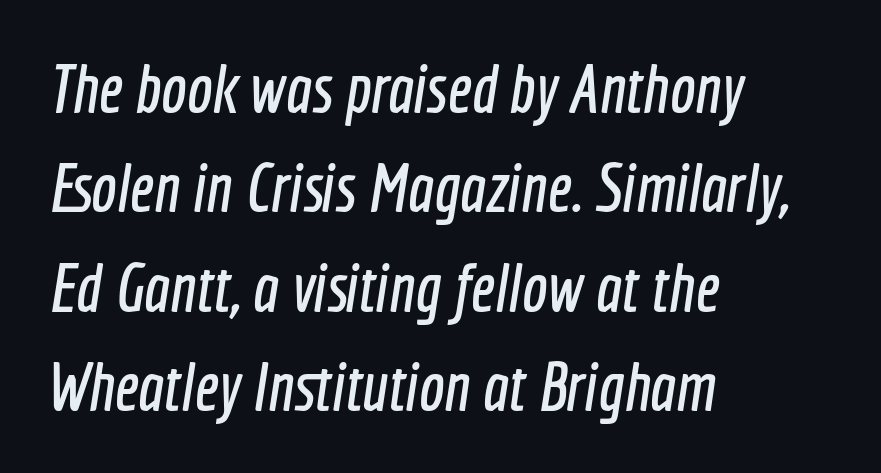
The image shows 68 px condensed sans-serif type; set left-aligned, normal line spacing (1.46x), normal letter spacing, not underlined; a medium x-height.
